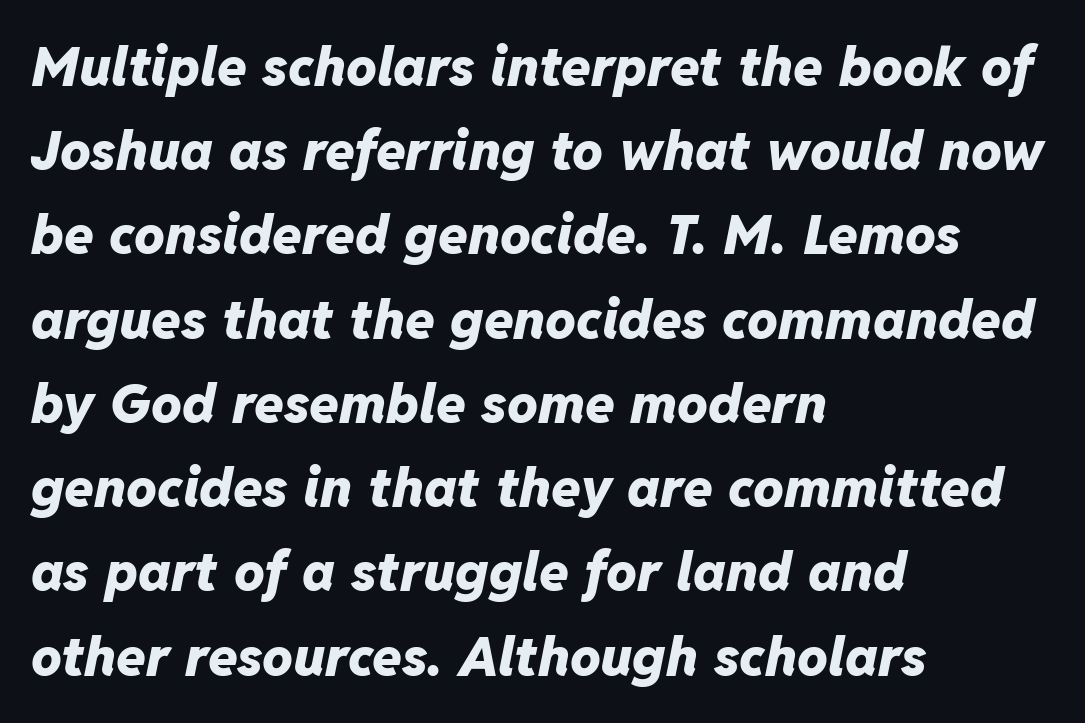
{"italic": "yes", "lean": "right", "slant_degrees": 11, "bold": "yes", "weight": "heavy", "width": "normal", "stroke_contrast": "low", "x_height": "medium", "monospaced": "no", "underline": "no", "align": "left", "line_spacing": "normal", "line_spacing_ratio": 1.56, "letter_spacing": "normal", "letter_spacing_em": 0.0, "glyph_px": 54}
